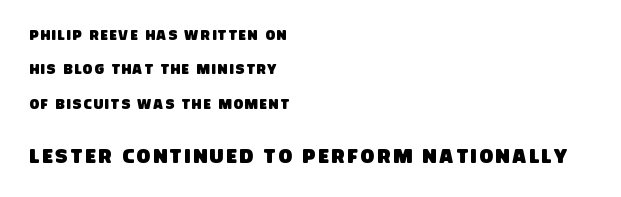
This rendering uses left alignment, leaving the right contour irregular. Descender tails drop into unmarked territory. The more generous point size was reserved for the lower chunk. Does the leading feel generous? Absolutely, it's lavish.
